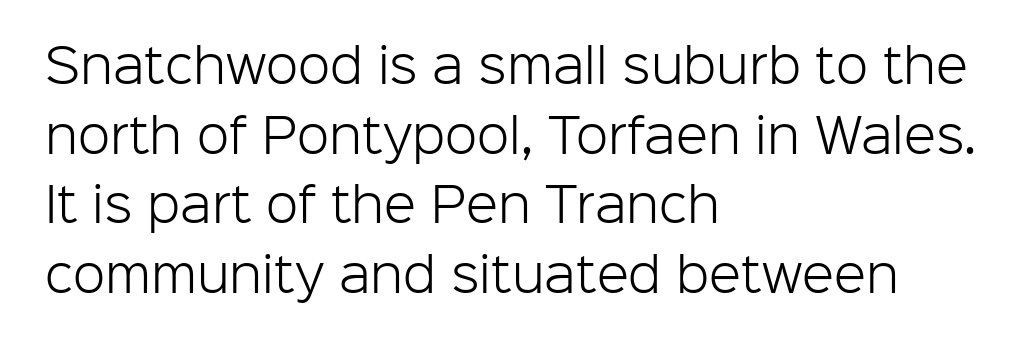
Q: Is the text bold? A: No.
Q: Is the text italic (slanted)? A: No, it is upright.
Q: Is the typeface a serif or a sans-serif typeface? A: Sans-serif.
Q: Is the text underlined? A: No.
Q: How is the paragraph aligned? A: Left-aligned.
Q: Is the spacing between letters normal or unusually wide? A: Normal.
Q: Is the spacing between lines tight, normal or loose? A: Normal.
Q: Width (condensed, normal, or wide)? A: Normal.
Q: Stroke contrast? A: Low.
Q: x-height? A: Medium.
Q: Monospaced? A: No.
